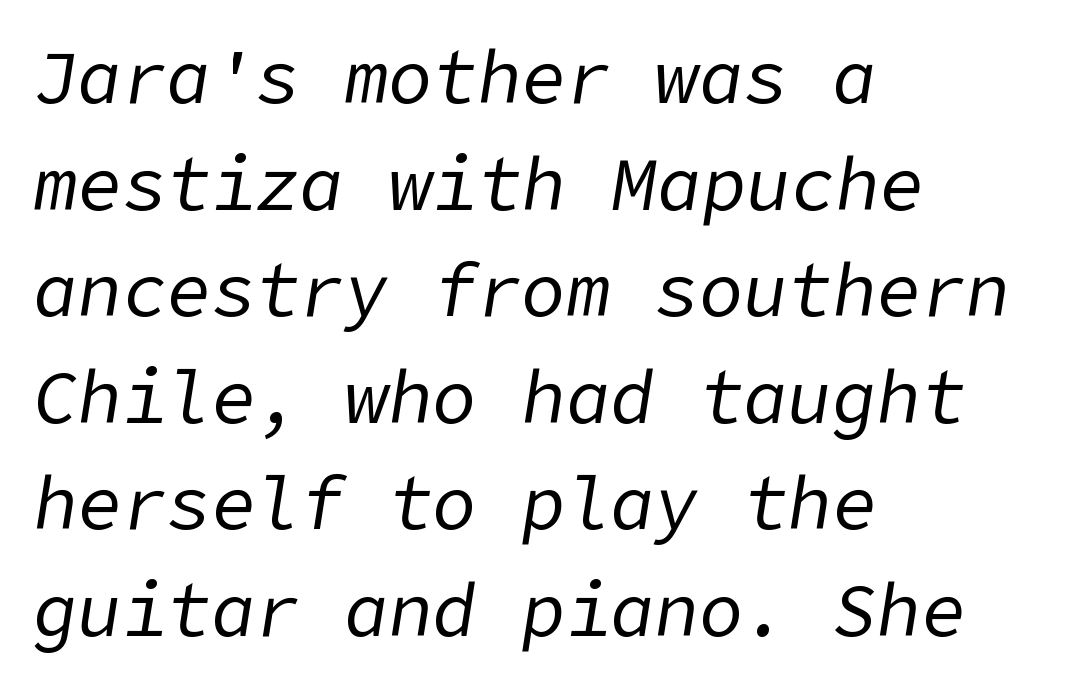
The image shows 74 px regular-weight type, italic (leaning right); set left-aligned, normal line spacing (1.44x), normal letter spacing, not underlined; low stroke contrast and a medium x-height.
